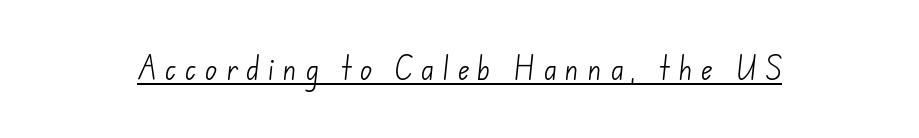
Q: Is the text bold? A: No.
Q: Is the text underlined? A: Yes.
Q: Is the spacing between letters normal or unusually wide? A: Unusually wide.
